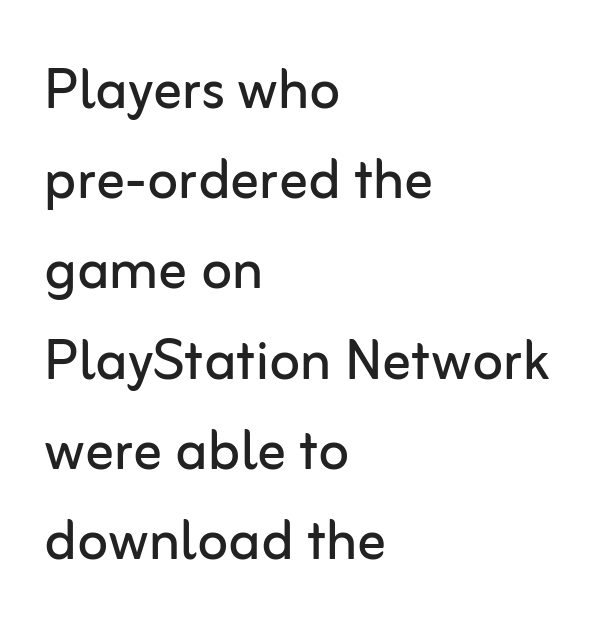
The image shows 71 px regular-weight sans-serif type, upright; set left-aligned, normal line spacing (1.27x), normal letter spacing, not underlined; low stroke contrast and a medium x-height.
